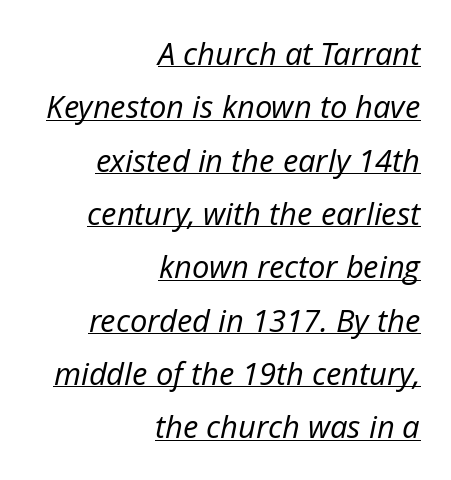
The image shows 31 px regular-weight type, italic (leaning right); set right-aligned, line spacing 1.72x, normal letter spacing, underlined; low stroke contrast and a medium x-height.
